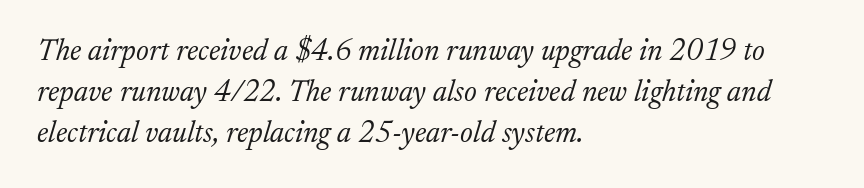
{"serif": "yes", "italic": "yes", "lean": "right", "slant_degrees": 17, "bold": "no", "weight": "light", "width": "normal", "stroke_contrast": "low", "x_height": "medium", "monospaced": "no", "underline": "no", "align": "left", "line_spacing": "normal", "line_spacing_ratio": 1.37, "letter_spacing": "normal", "letter_spacing_em": 0.0, "glyph_px": 30}
